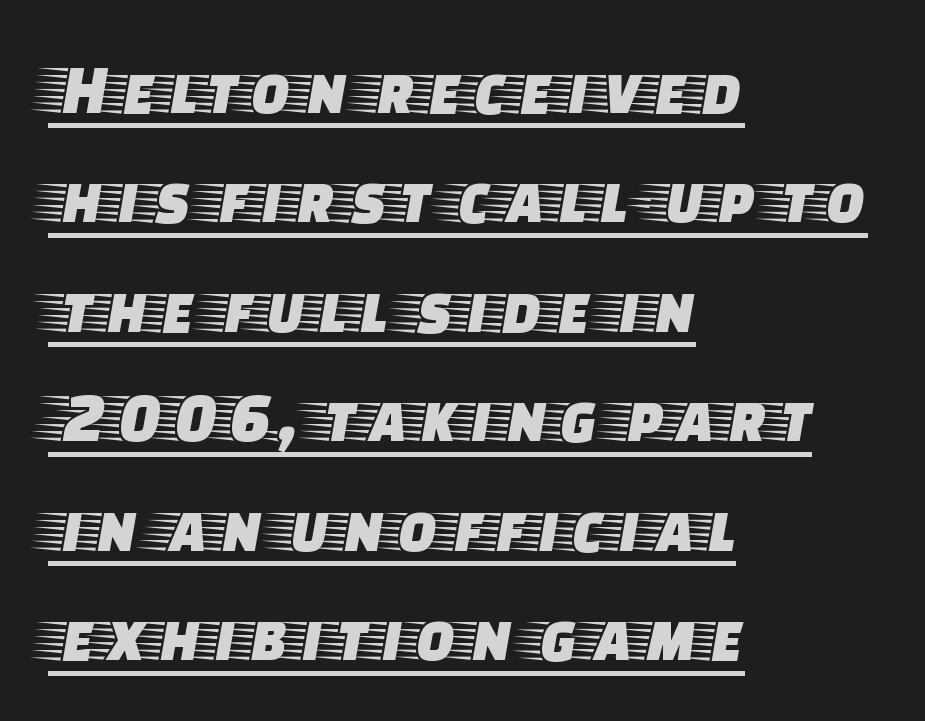
Q: Is the text italic (slanted)? A: Yes.
Q: Is the typeface a serif or a sans-serif typeface? A: Serif.
Q: Is the text underlined? A: Yes.
Q: How is the paragraph aligned? A: Left-aligned.
Q: Is the spacing between letters normal or unusually wide? A: Normal.
Q: Is the spacing between lines tight, normal or loose? A: Normal.
Q: Width (condensed, normal, or wide)? A: Wide.
Q: Stroke contrast? A: Low.
Q: x-height? A: Large.
Q: Monospaced? A: No.
